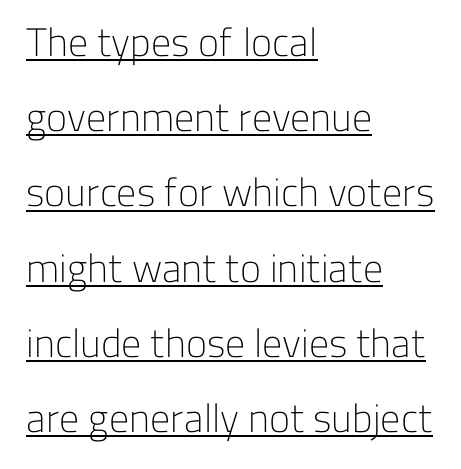
{"serif": "no", "italic": "no", "bold": "no", "weight": "light", "width": "normal", "stroke_contrast": "low", "x_height": "medium", "monospaced": "no", "underline": "yes", "align": "left", "line_spacing_ratio": 1.88, "letter_spacing": "normal", "letter_spacing_em": 0.0, "glyph_px": 40}
